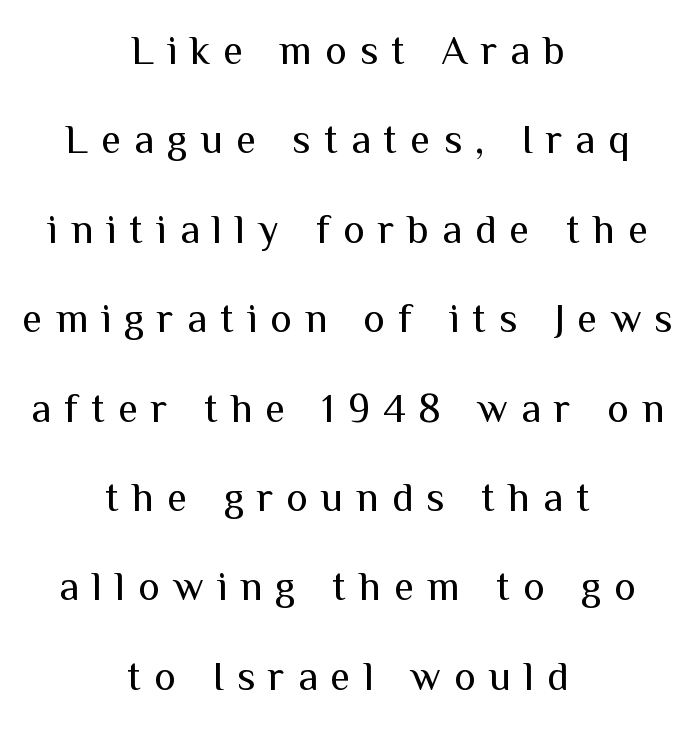
Every character sits straight up, as roman type does. Both edges are ragged and mirror each other, which tells us the setting is centered. These lines stand farther apart than default settings would place them. Check the space under the baseline: it is left empty.
